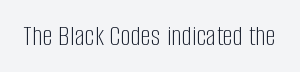
{"serif": "no", "italic": "no", "bold": "no", "weight": "light", "width": "condensed", "stroke_contrast": "low", "x_height": "large", "monospaced": "no", "underline": "no", "letter_spacing": "normal", "letter_spacing_em": 0.0, "glyph_px": 29}
